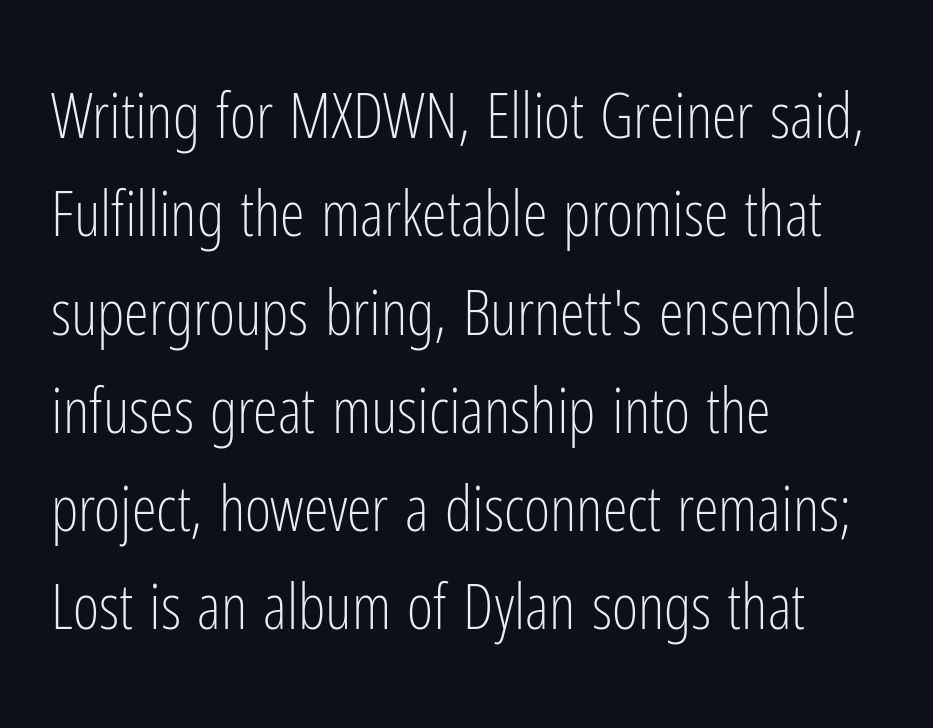
Q: Is the text bold? A: No.
Q: Is the text italic (slanted)? A: No, it is upright.
Q: Is the typeface a serif or a sans-serif typeface? A: Sans-serif.
Q: Is the text underlined? A: No.
Q: How is the paragraph aligned? A: Left-aligned.
Q: Is the spacing between letters normal or unusually wide? A: Normal.
Q: Is the spacing between lines tight, normal or loose? A: Normal.
Q: Width (condensed, normal, or wide)? A: Condensed.
Q: Stroke contrast? A: Low.
Q: x-height? A: Medium.
Q: Monospaced? A: No.
